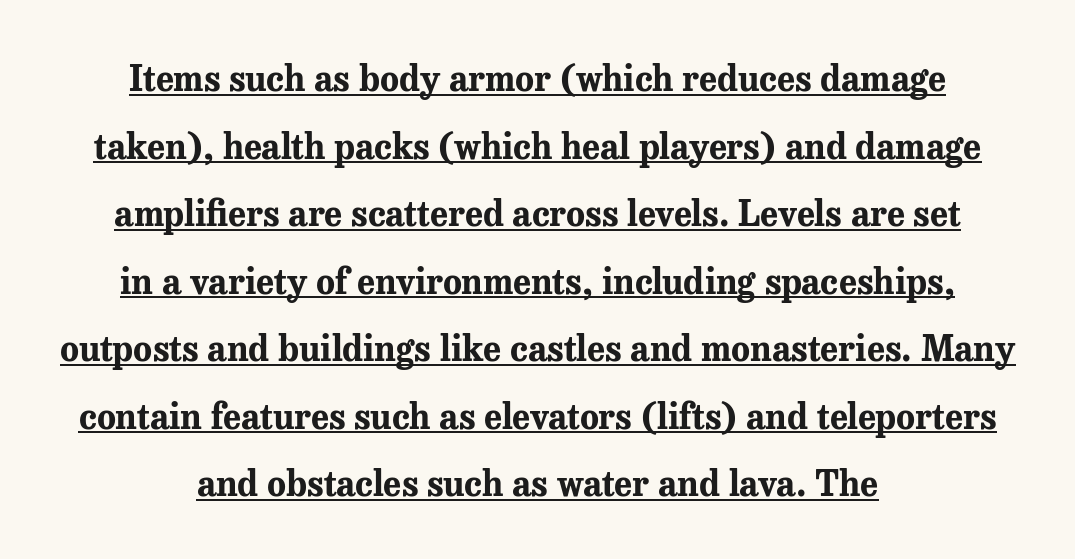
{"serif": "yes", "italic": "no", "bold": "yes", "weight": "bold", "width": "normal", "stroke_contrast": "medium", "x_height": "medium", "monospaced": "no", "underline": "yes", "align": "center", "line_spacing": "loose", "line_spacing_ratio": 1.93, "letter_spacing": "normal", "letter_spacing_em": 0.0, "glyph_px": 35}
